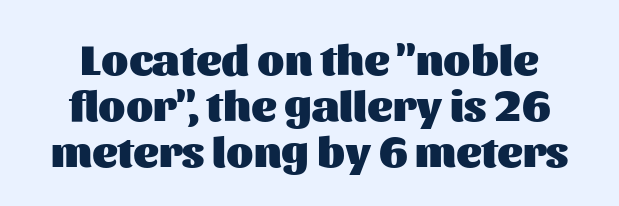
Q: Is the text bold? A: Yes.
Q: Is the text italic (slanted)? A: No, it is upright.
Q: Is the typeface a serif or a sans-serif typeface? A: Sans-serif.
Q: Is the text underlined? A: No.
Q: Is the spacing between letters normal or unusually wide? A: Normal.
Q: Is the spacing between lines tight, normal or loose? A: Tight.
Q: Width (condensed, normal, or wide)? A: Normal.
Q: Stroke contrast? A: Medium.
Q: x-height? A: Medium.
Q: Monospaced? A: No.
